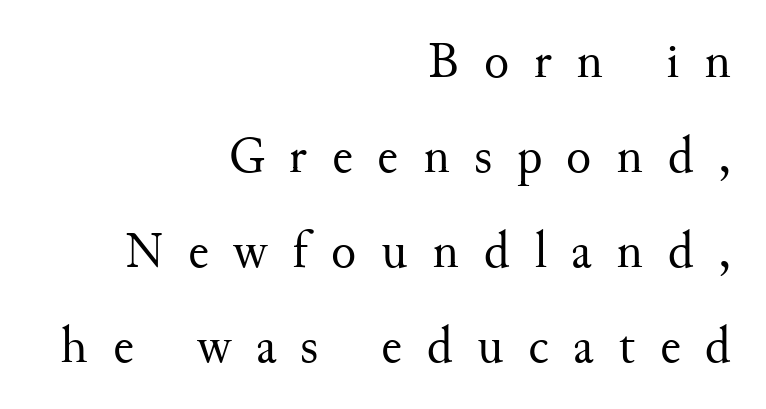
The image shows 52 px regular-weight serif type, upright; set right-aligned, line spacing 1.83x, unusually wide letter spacing (+0.47 em), not underlined; medium stroke contrast and a small x-height.
